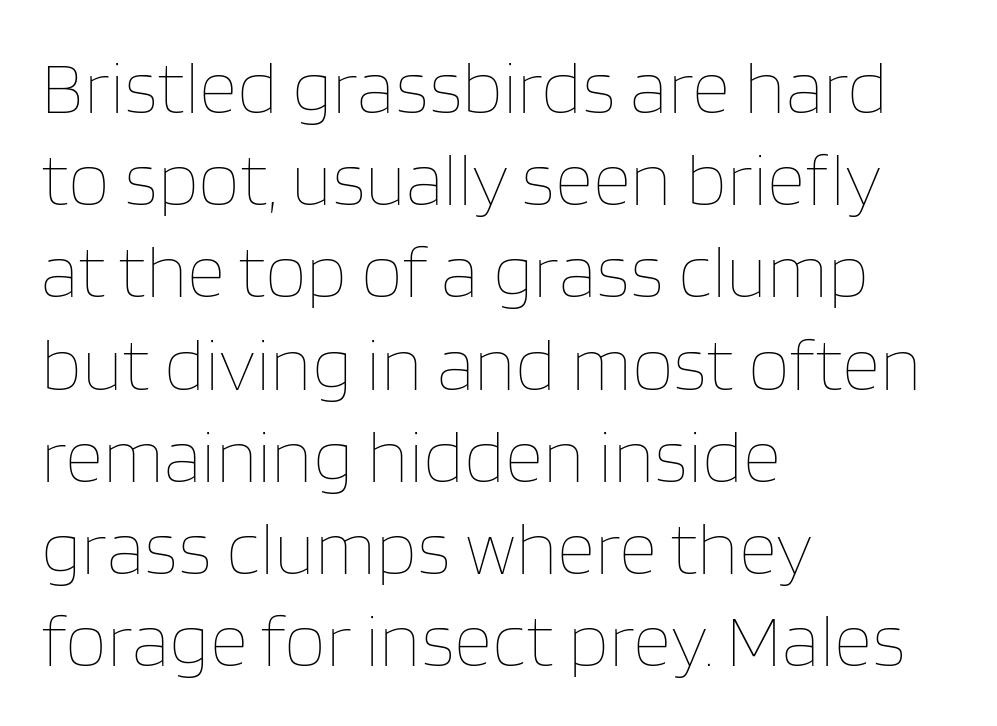
{"italic": "no", "bold": "no", "weight": "thin", "width": "normal", "stroke_contrast": "low", "x_height": "large", "monospaced": "no", "underline": "no", "align": "left", "line_spacing_ratio": 1.23, "letter_spacing": "normal", "letter_spacing_em": 0.0, "glyph_px": 75}
